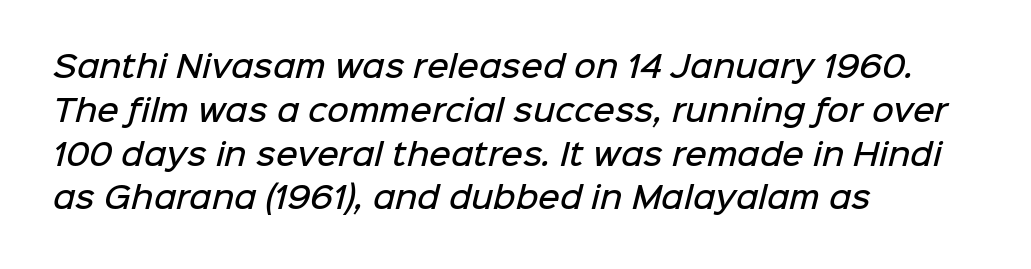
{"serif": "no", "bold": "semi", "weight": "semibold", "width": "normal", "stroke_contrast": "low", "x_height": "medium", "monospaced": "no", "underline": "no", "align": "left", "line_spacing": "normal", "line_spacing_ratio": 1.46, "letter_spacing": "normal", "letter_spacing_em": 0.0, "glyph_px": 30}
